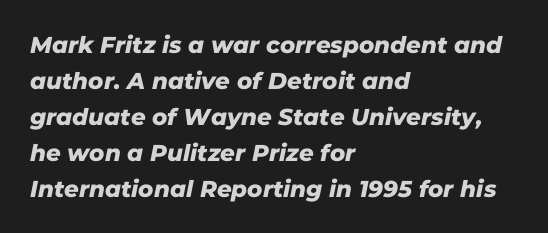
The lines sit at an ordinary, default distance from one another. The space beneath each line is pristine and unruled. These lines are set flush left with a ragged right edge. Does extra space separate the letters? No, they use regular spacing.
